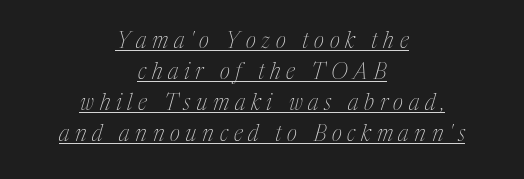
{"italic": "yes", "lean": "right", "slant_degrees": 17, "bold": "no", "underline": "yes", "align": "center", "line_spacing": "normal", "line_spacing_ratio": 1.41, "letter_spacing": "wide", "letter_spacing_em": 0.26, "glyph_px": 22}
